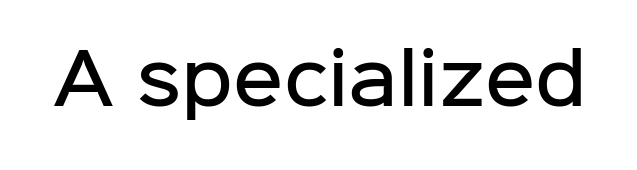
The image shows 69 px semibold sans-serif type, upright; set normal letter spacing, not underlined; low stroke contrast and a medium x-height.
